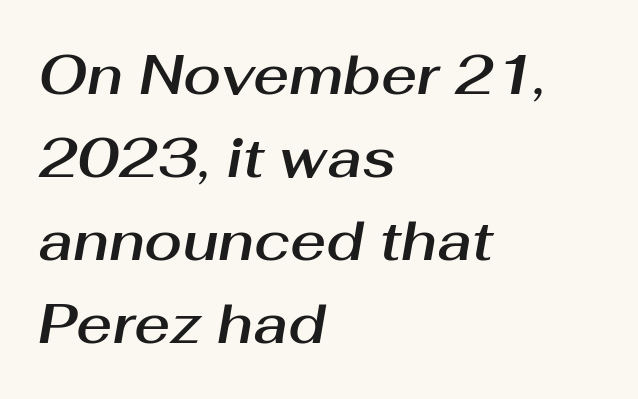
All the whitespace from short lines collects on the right. Rule under the text: the space is simply empty. The passage shown stacks its lines at a standard gap. The type is set solid horizontally, with unmodified tracking.
